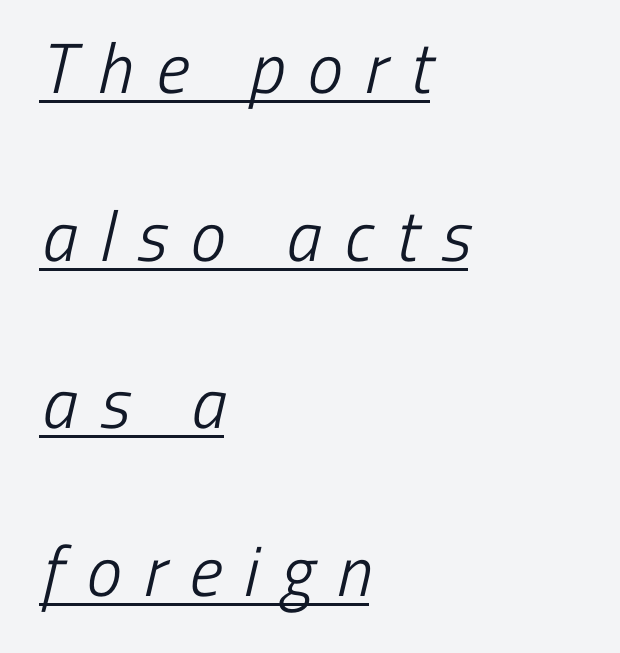
Q: Is the text bold? A: No.
Q: Is the typeface a serif or a sans-serif typeface? A: Sans-serif.
Q: Is the text underlined? A: Yes.
Q: How is the paragraph aligned? A: Left-aligned.
Q: Is the spacing between letters normal or unusually wide? A: Unusually wide.
Q: Is the spacing between lines tight, normal or loose? A: Loose.
Q: Width (condensed, normal, or wide)? A: Condensed.
Q: Stroke contrast? A: Low.
Q: x-height? A: Medium.
Q: Monospaced? A: No.
